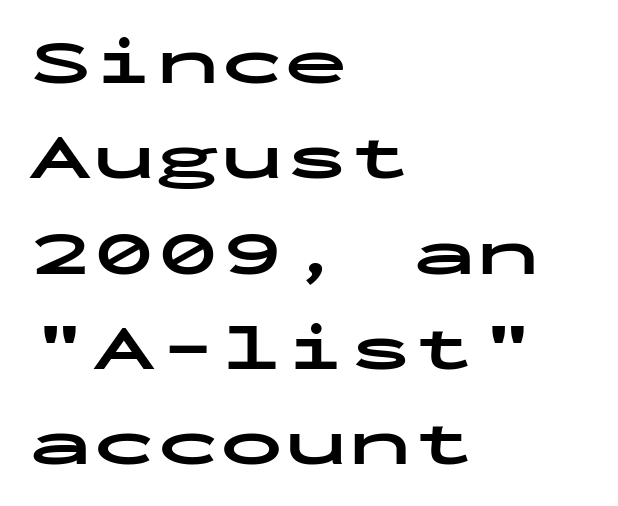
The image shows 64 px bold, wide sans-serif type, upright, monospaced; set left-aligned, normal line spacing (1.49x), normal letter spacing, not underlined; low stroke contrast and a medium x-height.
